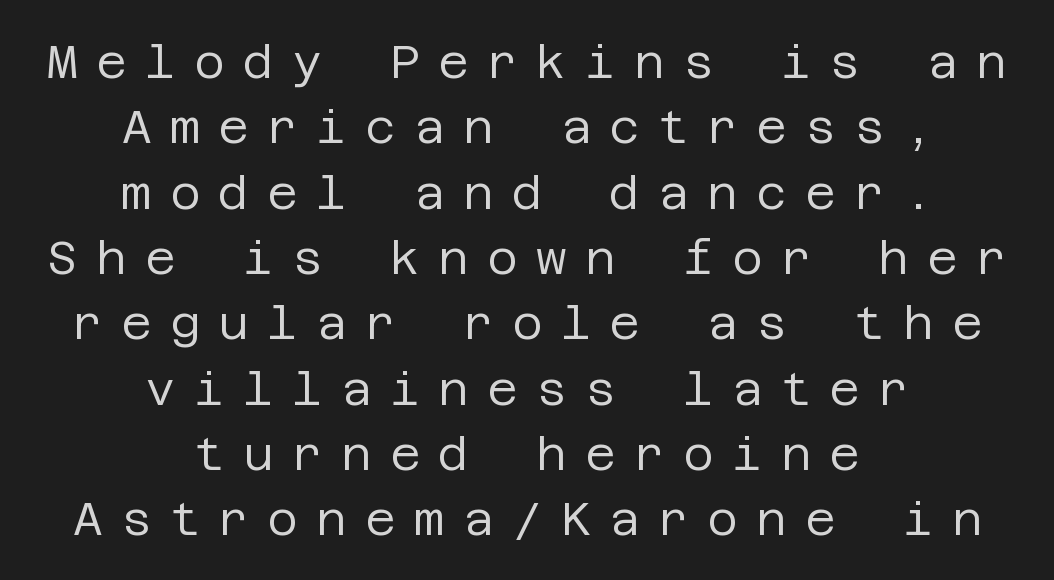
{"serif": "no", "italic": "no", "bold": "no", "weight": "regular", "width": "normal", "stroke_contrast": "low", "x_height": "large", "underline": "no", "align": "center", "line_spacing": "normal", "line_spacing_ratio": 1.39, "letter_spacing": "wide", "letter_spacing_em": 0.39, "glyph_px": 47}
